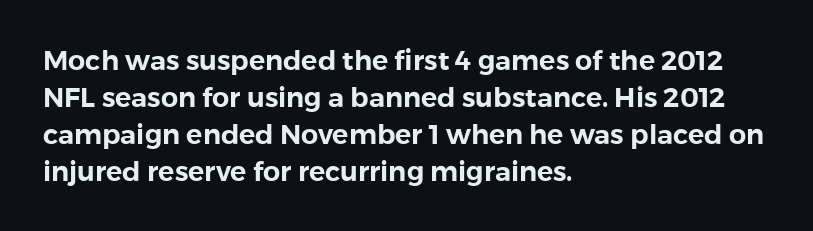
The image shows 27 px text type, upright; set left-aligned, normal line spacing (1.37x), normal letter spacing, not underlined.
